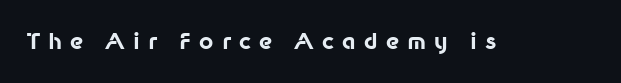
Vertical strokes here are truly vertical. The area under the type is left untouched. The rendering inserts visible extra space after every character. Chunky letters — that's bold for sure.
